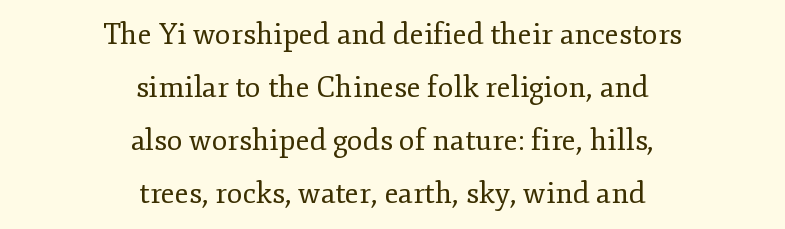
Q: Is the text bold? A: No.
Q: Is the text italic (slanted)? A: No, it is upright.
Q: Is the typeface a serif or a sans-serif typeface? A: Serif.
Q: Is the text underlined? A: No.
Q: How is the paragraph aligned? A: Centered.
Q: Is the spacing between letters normal or unusually wide? A: Normal.
Q: Width (condensed, normal, or wide)? A: Normal.
Q: Stroke contrast? A: Low.
Q: x-height? A: Small.
Q: Monospaced? A: No.
